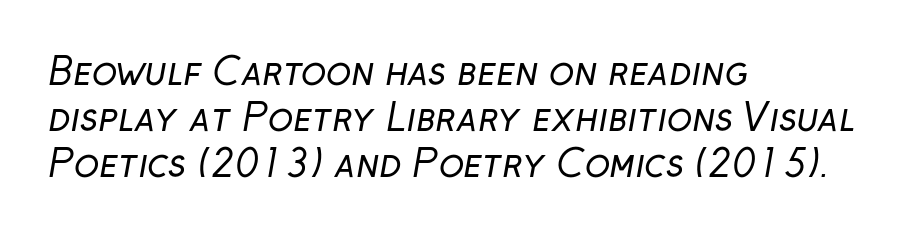
Stems here are at most as thick as an everyday book face. Standard letterfit; no display-style spreading of the glyphs. The type family on display is of the sans-serif kind. A typesetter would call this proportional, since set widths differ per character. A classic flush-left, rag-right setting is used for this passage. This rendering features lettering with no underline.
